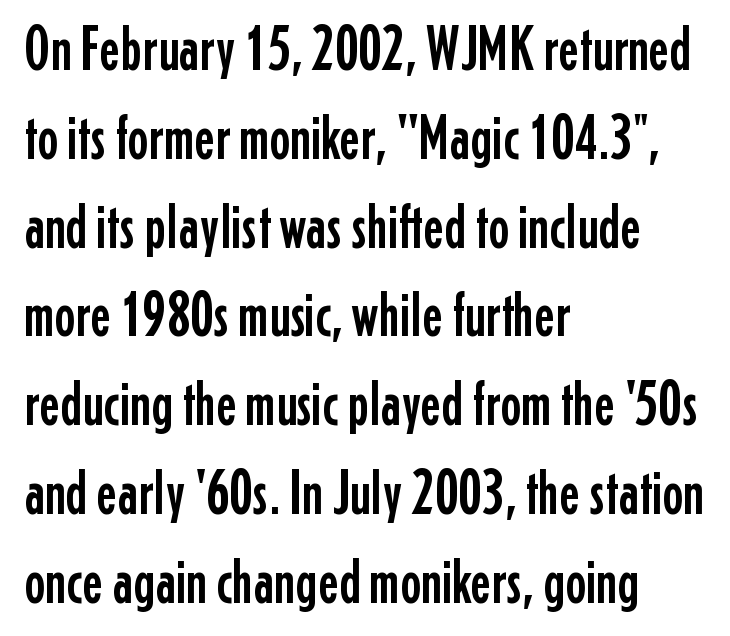
The image shows 63 px condensed sans-serif type, upright; set left-aligned, normal line spacing (1.41x), normal letter spacing, not underlined; low stroke contrast and a medium x-height.
